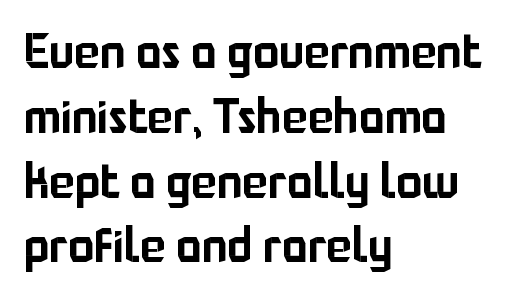
Horizontal alignment here is leftward, the default for most running prose. This is the regular roman posture of the typeface. The type family on display is of the sans-serif kind. Check the space under the baseline: it is left empty.
